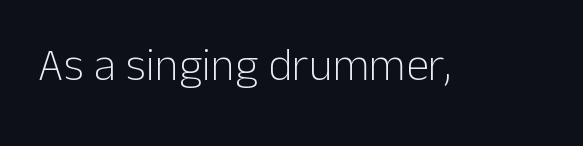
The letters advance in unequal steps, a hallmark of proportional type. Weight: regular or lighter. To sum up the face: it is a sans, with no serifs. Honestly, the letter spacing is just normal — you wouldn't notice it.
